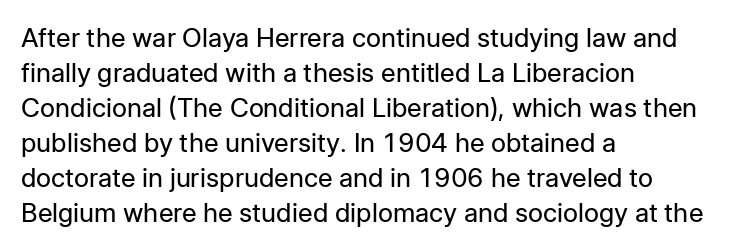
Q: Is the text bold? A: No.
Q: Is the text italic (slanted)? A: No, it is upright.
Q: Is the text underlined? A: No.
Q: How is the paragraph aligned? A: Left-aligned.
Q: Is the spacing between letters normal or unusually wide? A: Normal.
Q: Is the spacing between lines tight, normal or loose? A: Normal.
